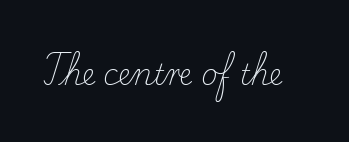
The image shows 28 px light serif type; set normal letter spacing, not underlined; low stroke contrast and a small x-height.
